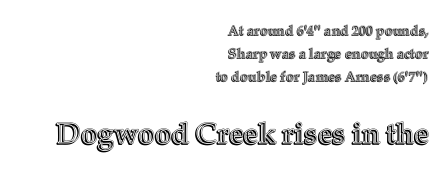
Q: Is the text italic (slanted)? A: No, it is upright.
Q: Is the text underlined? A: No.
Q: How is the paragraph aligned? A: Right-aligned.
Q: Is the spacing between letters normal or unusually wide? A: Normal.
Q: Is the spacing between lines tight, normal or loose? A: Normal.
Q: Which block of text is set in a larger size, the first (top) or the second (bottom)? A: The second (bottom) one.
Q: Width (condensed, normal, or wide)? A: Normal.
Q: x-height? A: Medium.
Q: Monospaced? A: No.
